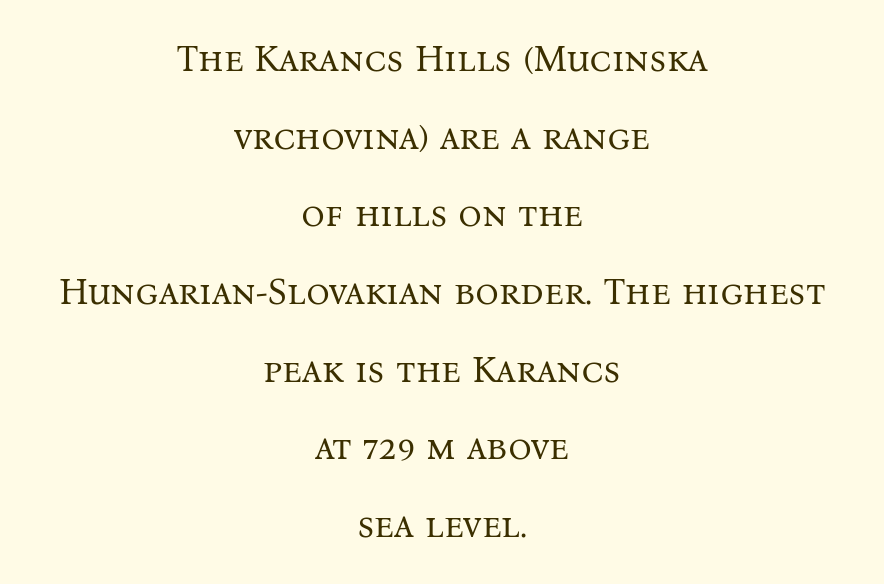
{"serif": "yes", "italic": "no", "bold": "no", "weight": "regular", "width": "normal", "stroke_contrast": "medium", "x_height": "medium", "monospaced": "no", "underline": "no", "align": "center", "line_spacing": "loose", "line_spacing_ratio": 2.1, "letter_spacing": "normal", "letter_spacing_em": 0.0, "glyph_px": 37}
